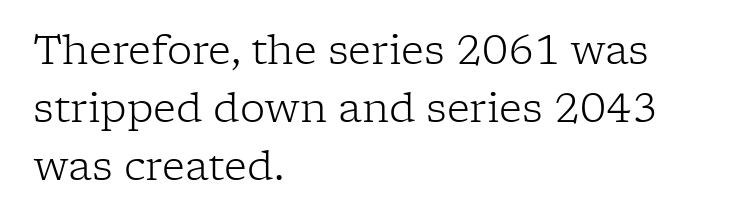
The image shows 40 px light serif type, upright; set left-aligned, normal line spacing (1.45x), normal letter spacing, not underlined; low stroke contrast and a medium x-height.
